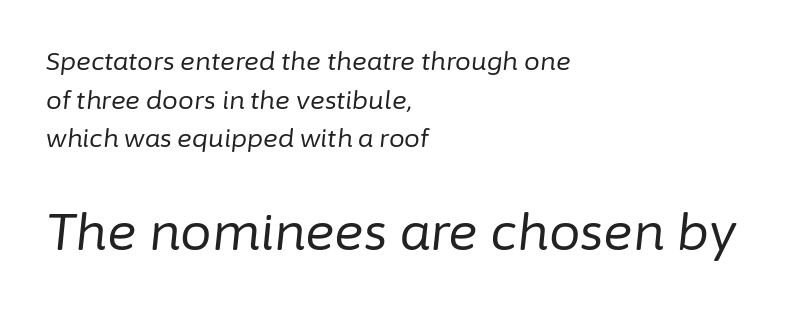
{"italic": "yes", "lean": "right", "slant_degrees": 6, "bold": "no", "weight": "regular", "width": "normal", "stroke_contrast": "low", "x_height": "medium", "monospaced": "no", "underline": "no", "align": "left", "line_spacing": "normal", "line_spacing_ratio": 1.55, "letter_spacing": "normal", "letter_spacing_em": 0.0, "larger_block": "second", "size_ratio": 2.0, "glyph_px": 50}
